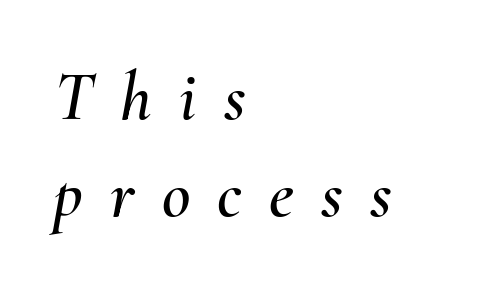
The image shows 70 px text type, italic (leaning right); set left-aligned, normal line spacing (1.39x), unusually wide letter spacing (+0.39 em), not underlined; medium stroke contrast and a small x-height.
